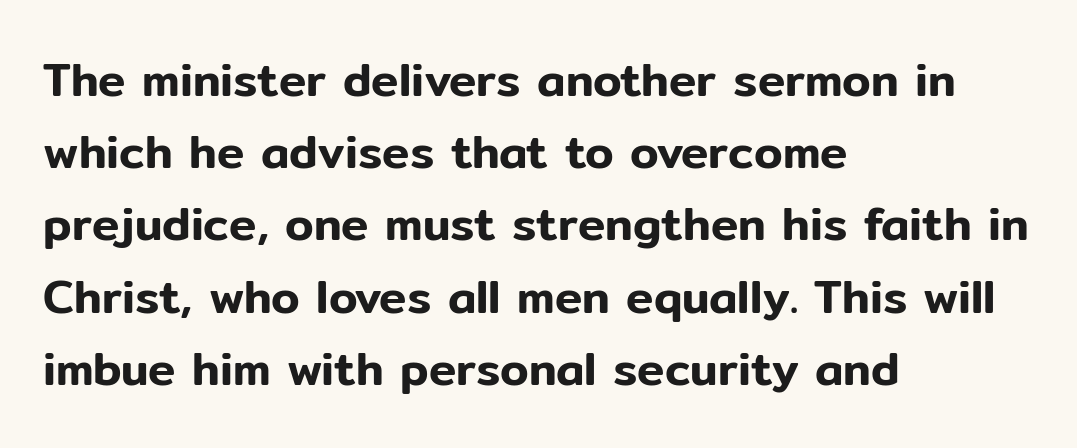
The image shows 46 px sans-serif type, upright; set left-aligned, normal line spacing (1.57x), normal letter spacing, not underlined; low stroke contrast and a medium x-height.
